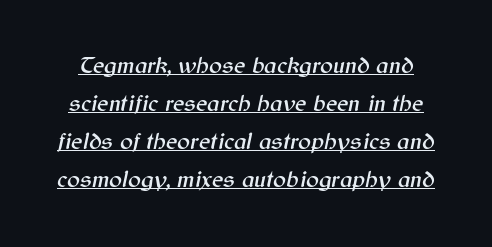
{"italic": "yes", "lean": "right", "slant_degrees": 12, "underline": "yes", "line_spacing": "normal", "line_spacing_ratio": 1.58, "letter_spacing": "normal", "letter_spacing_em": 0.0, "glyph_px": 24}
